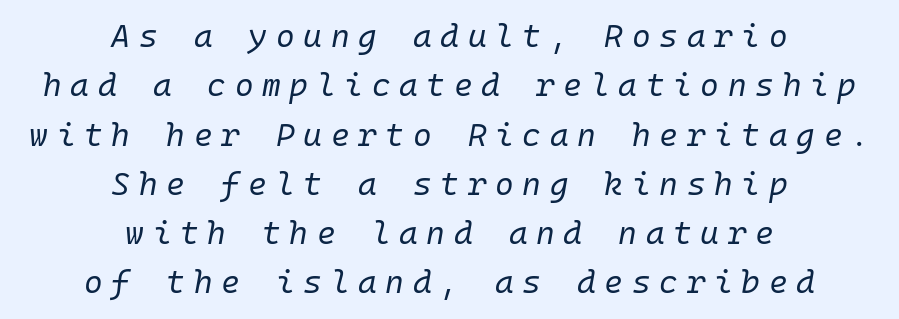
The image shows 32 px regular-weight type, italic (leaning right), monospaced; set centered, normal line spacing (1.54x), unusually wide letter spacing (+0.27 em), not underlined; low stroke contrast and a medium x-height.
